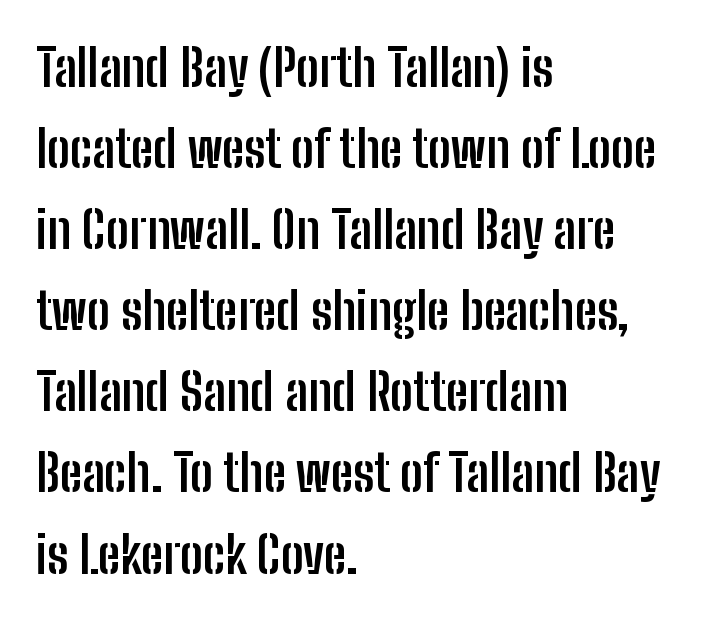
When letters stand straight like this, we call the style roman or upright. The face used here is a sans, in the tradition of grotesques and geometrics. A full-strength bold gives these letters their thick strokes. Honestly, there is no underline to notice here at all. The lines sit at an ordinary, default distance from one another.
